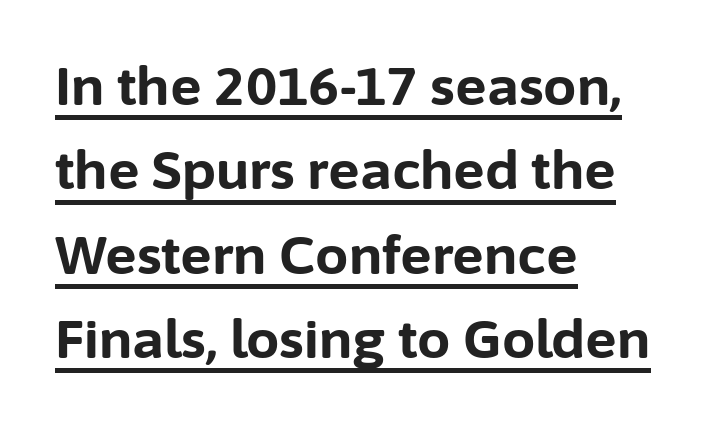
{"serif": "no", "italic": "no", "bold": "yes", "weight": "bold", "width": "normal", "stroke_contrast": "low", "x_height": "medium", "monospaced": "no", "underline": "yes", "align": "left", "line_spacing": "normal", "line_spacing_ratio": 1.59, "letter_spacing": "normal", "letter_spacing_em": 0.0, "glyph_px": 53}
